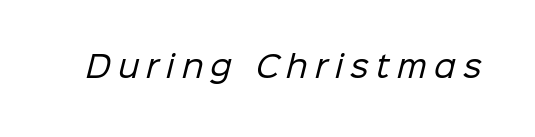
Q: Is the text bold? A: No.
Q: Is the typeface a serif or a sans-serif typeface? A: Sans-serif.
Q: Is the text underlined? A: No.
Q: Is the spacing between letters normal or unusually wide? A: Unusually wide.
Q: Width (condensed, normal, or wide)? A: Normal.
Q: Stroke contrast? A: Low.
Q: x-height? A: Medium.
Q: Monospaced? A: No.
